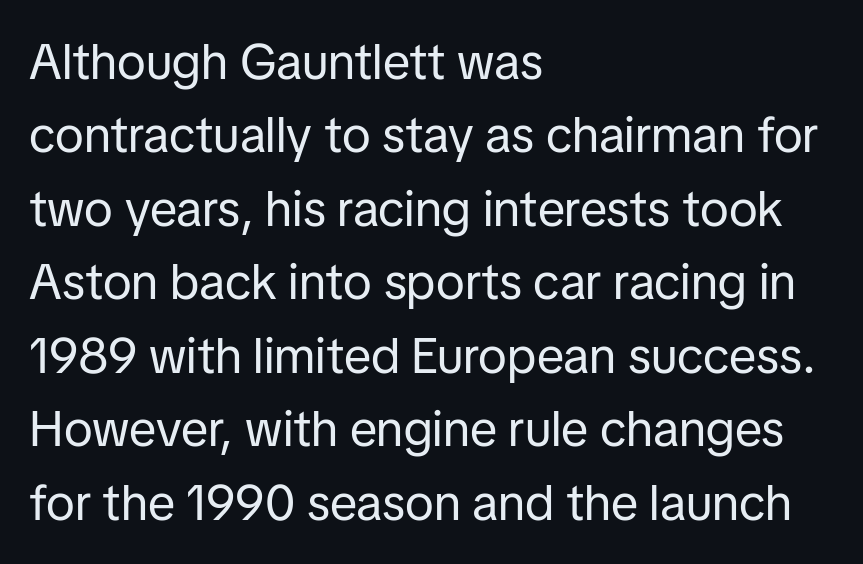
Q: Is the text bold? A: No.
Q: Is the text italic (slanted)? A: No, it is upright.
Q: Is the typeface a serif or a sans-serif typeface? A: Sans-serif.
Q: Is the text underlined? A: No.
Q: How is the paragraph aligned? A: Left-aligned.
Q: Is the spacing between letters normal or unusually wide? A: Normal.
Q: Is the spacing between lines tight, normal or loose? A: Normal.
Q: Width (condensed, normal, or wide)? A: Normal.
Q: Stroke contrast? A: Low.
Q: x-height? A: Medium.
Q: Monospaced? A: No.
